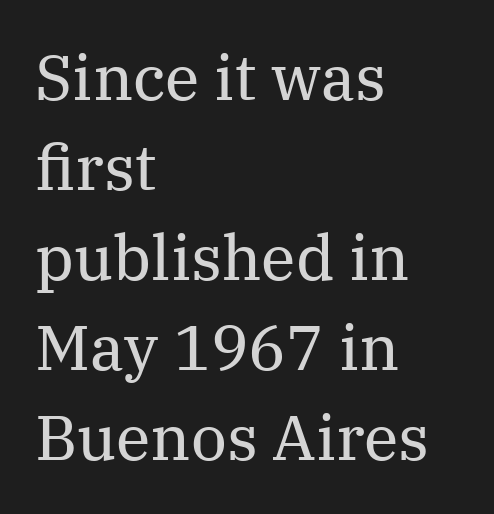
Q: Is the text bold? A: No.
Q: Is the text italic (slanted)? A: No, it is upright.
Q: Is the typeface a serif or a sans-serif typeface? A: Serif.
Q: Is the text underlined? A: No.
Q: How is the paragraph aligned? A: Left-aligned.
Q: Is the spacing between letters normal or unusually wide? A: Normal.
Q: Is the spacing between lines tight, normal or loose? A: Normal.
Q: Width (condensed, normal, or wide)? A: Normal.
Q: Stroke contrast? A: Medium.
Q: x-height? A: Medium.
Q: Monospaced? A: No.
